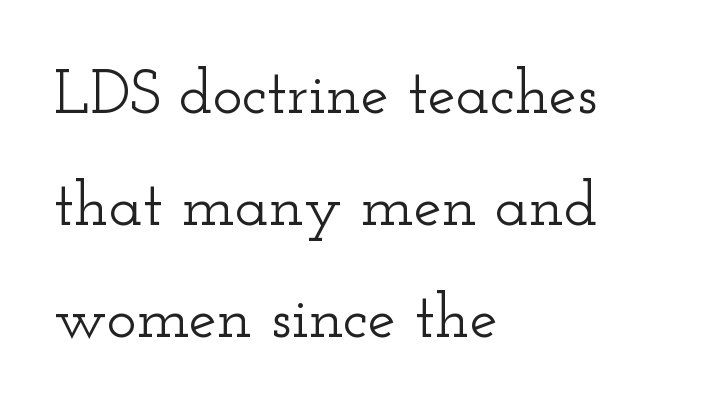
Q: Is the text italic (slanted)? A: No, it is upright.
Q: Is the typeface a serif or a sans-serif typeface? A: Serif.
Q: Is the text underlined? A: No.
Q: How is the paragraph aligned? A: Left-aligned.
Q: Is the spacing between letters normal or unusually wide? A: Normal.
Q: Width (condensed, normal, or wide)? A: Wide.
Q: Stroke contrast? A: Low.
Q: x-height? A: Small.
Q: Monospaced? A: No.
